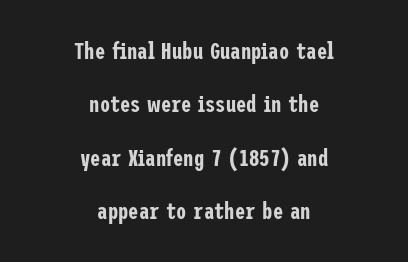
Q: Is the text italic (slanted)? A: No, it is upright.
Q: Is the text underlined? A: No.
Q: How is the paragraph aligned? A: Centered.
Q: Is the spacing between letters normal or unusually wide? A: Normal.
Q: Is the spacing between lines tight, normal or loose? A: Loose.
